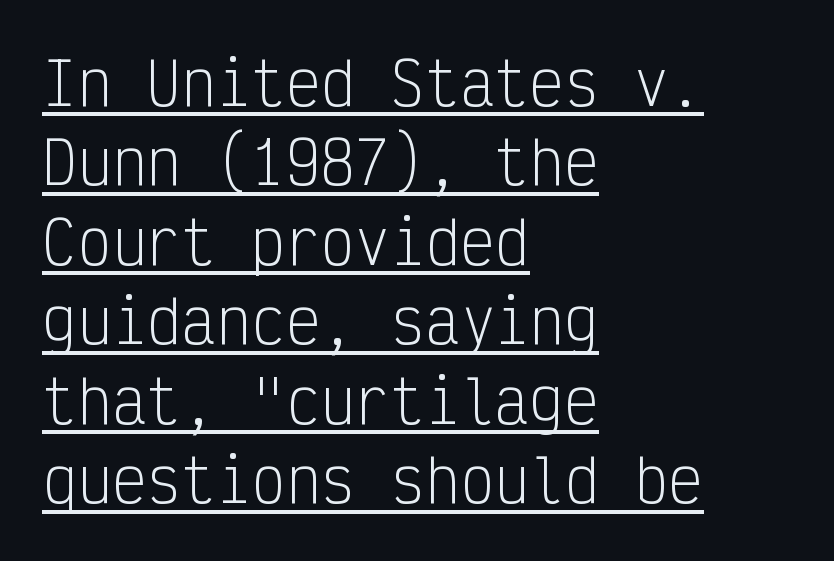
The image shows 58 px light, condensed sans-serif type, upright, monospaced; set left-aligned, normal line spacing (1.37x), normal letter spacing, underlined; low stroke contrast and a medium x-height.
